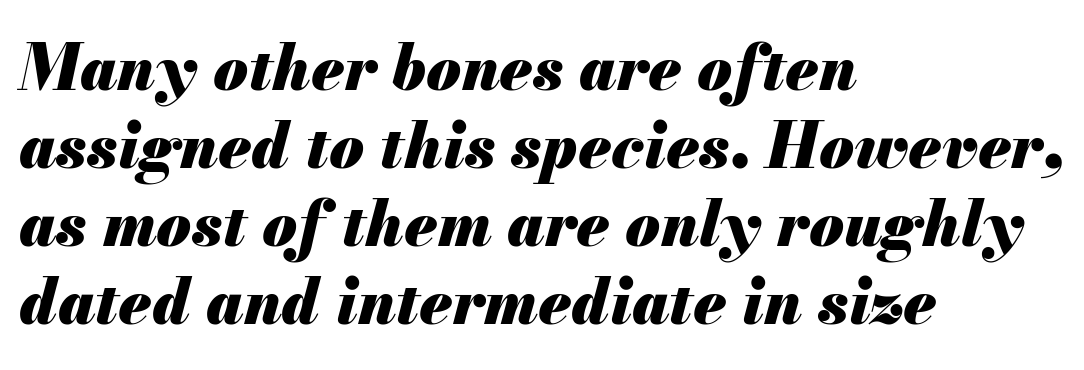
The image shows 63 px heavy type, italic (leaning right); set left-aligned, line spacing 1.24x, normal letter spacing, not underlined; medium stroke contrast and a small x-height.
